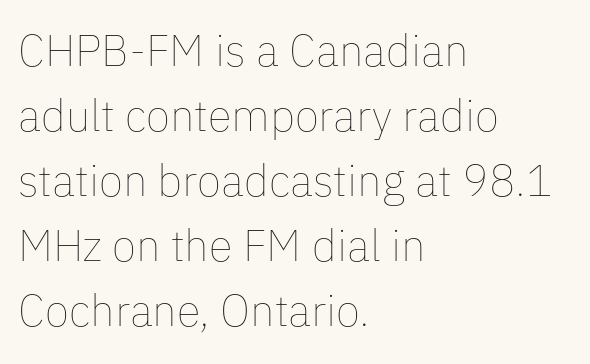
{"italic": "no", "bold": "no", "weight": "thin", "width": "normal", "stroke_contrast": "low", "x_height": "medium", "monospaced": "no", "underline": "no", "align": "left", "line_spacing": "normal", "line_spacing_ratio": 1.48, "letter_spacing": "normal", "letter_spacing_em": 0.0, "glyph_px": 44}
